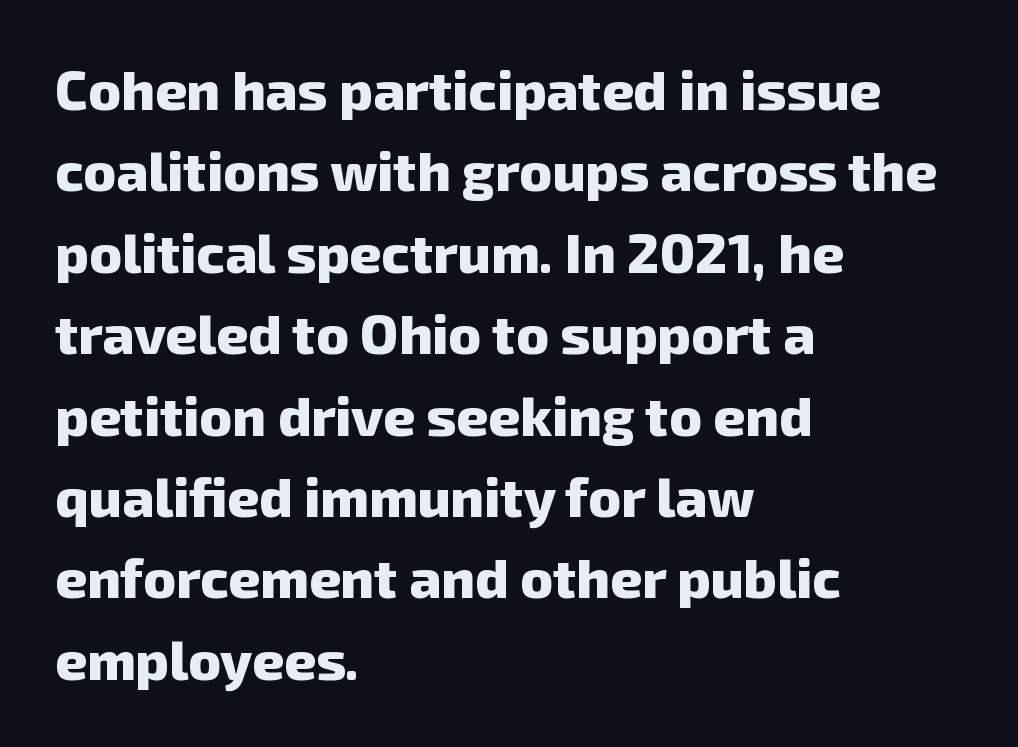
Q: Is the text bold? A: Yes.
Q: Is the typeface a serif or a sans-serif typeface? A: Sans-serif.
Q: Is the text underlined? A: No.
Q: How is the paragraph aligned? A: Left-aligned.
Q: Is the spacing between letters normal or unusually wide? A: Normal.
Q: Is the spacing between lines tight, normal or loose? A: Normal.
Q: Width (condensed, normal, or wide)? A: Normal.
Q: Stroke contrast? A: Low.
Q: x-height? A: Medium.
Q: Monospaced? A: No.
